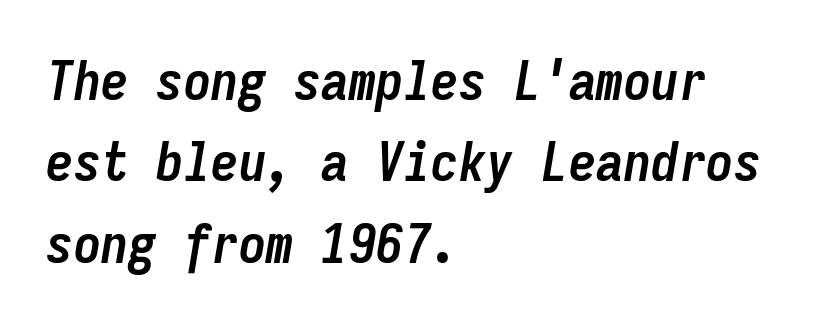
The image shows 55 px semibold, condensed type, italic (leaning right), monospaced; set left-aligned, normal line spacing (1.48x), normal letter spacing, not underlined; low stroke contrast and a medium x-height.
